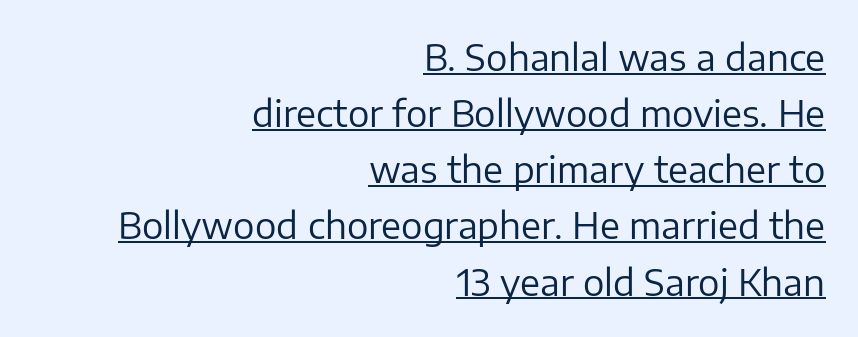
Q: Is the text bold? A: No.
Q: Is the text italic (slanted)? A: No, it is upright.
Q: Is the typeface a serif or a sans-serif typeface? A: Sans-serif.
Q: Is the text underlined? A: Yes.
Q: How is the paragraph aligned? A: Right-aligned.
Q: Is the spacing between letters normal or unusually wide? A: Normal.
Q: Is the spacing between lines tight, normal or loose? A: Normal.
Q: Width (condensed, normal, or wide)? A: Normal.
Q: Stroke contrast? A: Low.
Q: x-height? A: Medium.
Q: Monospaced? A: No.
